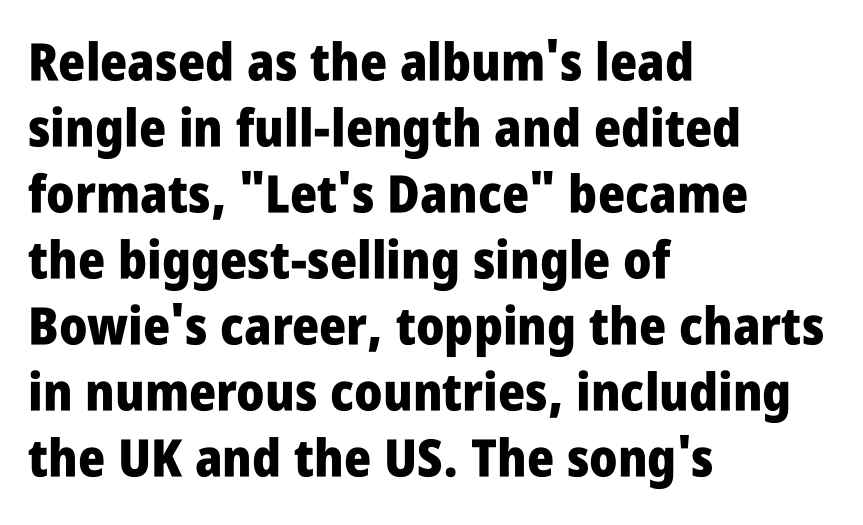
Q: Is the text bold? A: Yes.
Q: Is the text italic (slanted)? A: No, it is upright.
Q: Is the typeface a serif or a sans-serif typeface? A: Sans-serif.
Q: Is the text underlined? A: No.
Q: How is the paragraph aligned? A: Left-aligned.
Q: Is the spacing between letters normal or unusually wide? A: Normal.
Q: Is the spacing between lines tight, normal or loose? A: Normal.
Q: Width (condensed, normal, or wide)? A: Condensed.
Q: Stroke contrast? A: Low.
Q: x-height? A: Large.
Q: Monospaced? A: No.
